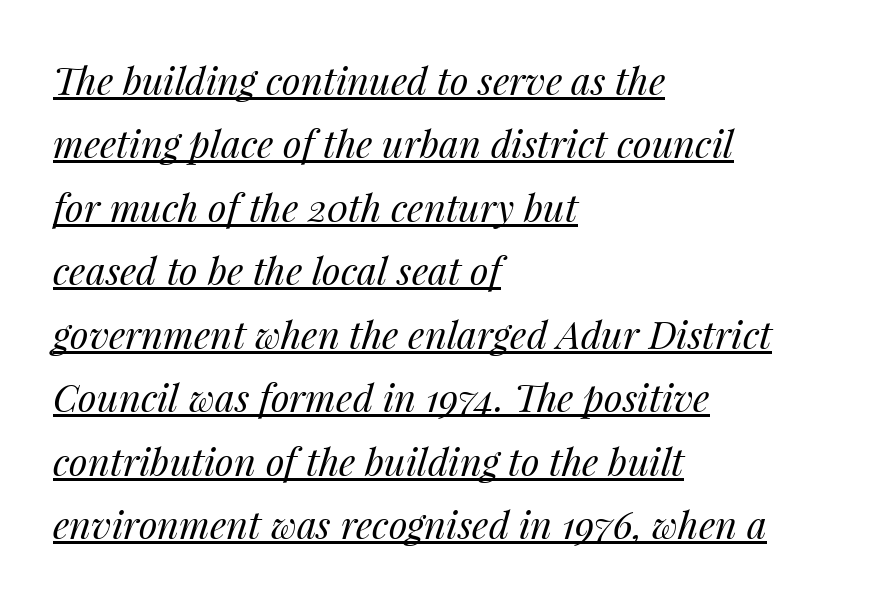
Quick note: underline on. Ink coverage per letter is moderate at most. You can tell it's italic because the verticals aren't actually vertical. One glance says typical: line gaps are just what's usual.
